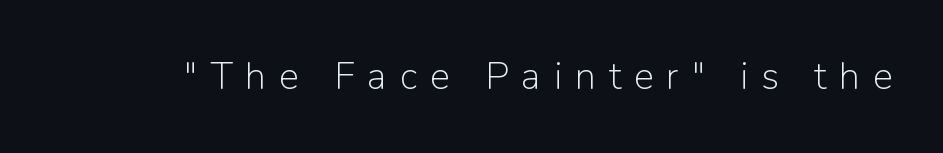
The image shows 38 px light sans-serif type, upright; set unusually wide letter spacing (+0.34 em), not underlined; low stroke contrast and a medium x-height.
